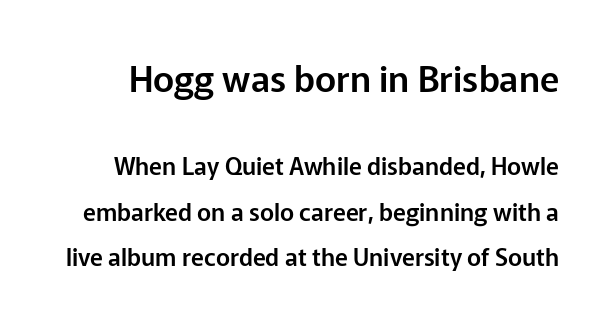
Q: Is the text italic (slanted)? A: No, it is upright.
Q: Is the typeface a serif or a sans-serif typeface? A: Sans-serif.
Q: Is the text underlined? A: No.
Q: Is the spacing between letters normal or unusually wide? A: Normal.
Q: Is the spacing between lines tight, normal or loose? A: Loose.
Q: Which block of text is set in a larger size, the first (top) or the second (bottom)? A: The first (top) one.
Q: Width (condensed, normal, or wide)? A: Normal.
Q: Stroke contrast? A: Low.
Q: x-height? A: Medium.
Q: Monospaced? A: No.
